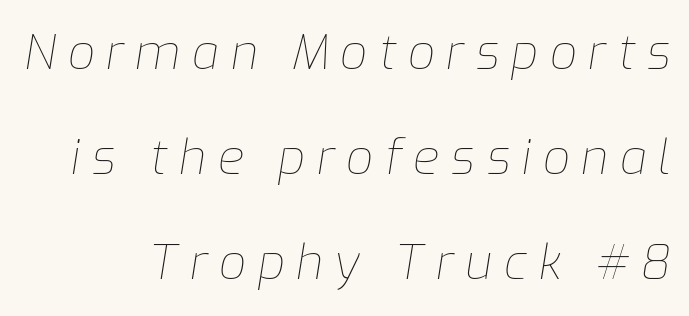
The image shows 48 px thin type, italic (leaning right); set loose line spacing (2.19x), unusually wide letter spacing (+0.24 em), not underlined; low stroke contrast and a medium x-height.
